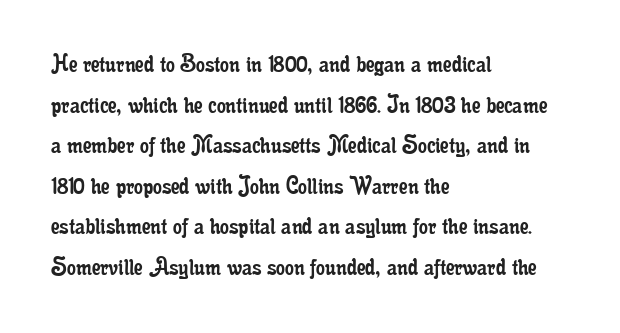
The image shows 28 px regular-weight, condensed serif type, upright; set left-aligned, normal line spacing (1.45x), normal letter spacing, not underlined; low stroke contrast and a small x-height.
